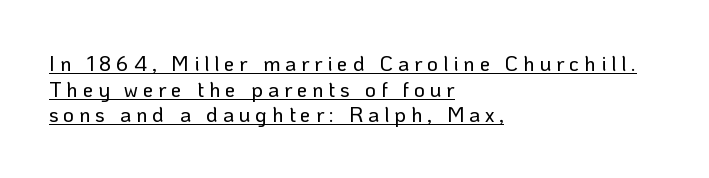
The image shows 21 px text type, upright; set left-aligned, line spacing 1.22x, unusually wide letter spacing (+0.23 em), underlined.
